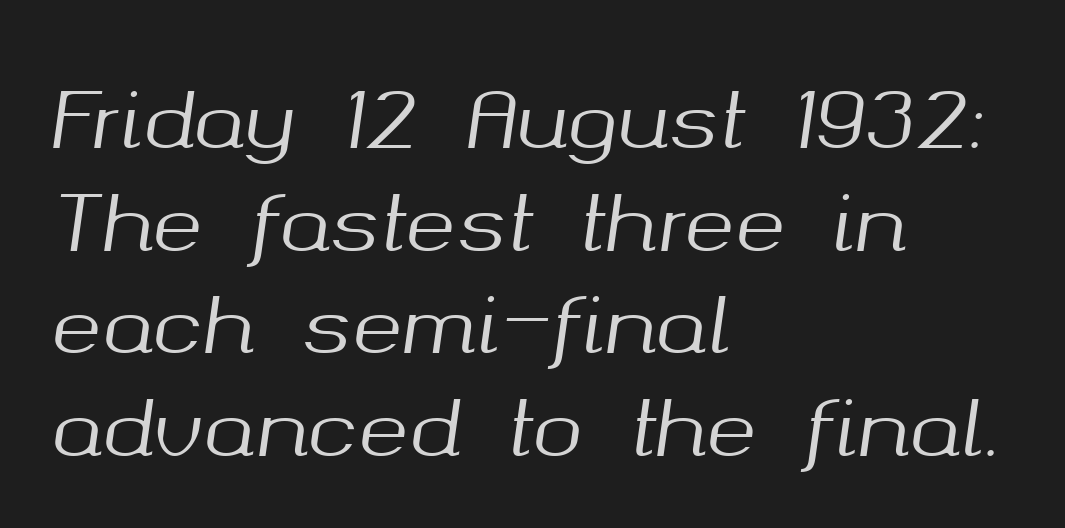
Q: Is the text italic (slanted)? A: Yes, it leans right by about 8 degrees.
Q: Is the text underlined? A: No.
Q: How is the paragraph aligned? A: Left-aligned.
Q: Is the spacing between letters normal or unusually wide? A: Normal.
Q: Is the spacing between lines tight, normal or loose? A: Normal.
Q: Width (condensed, normal, or wide)? A: Normal.
Q: Stroke contrast? A: Medium.
Q: x-height? A: Medium.
Q: Monospaced? A: No.
